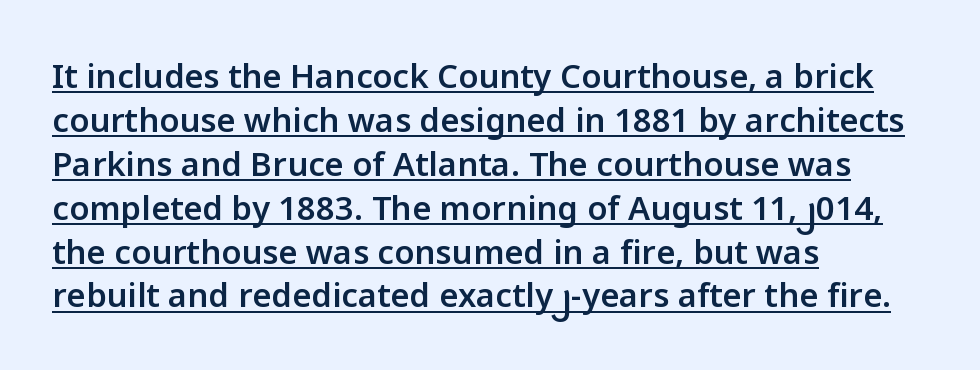
Layout note: lines flush left. Decoration check: the copy is underlined. Normally led — the rows are evenly, conventionally spaced. The font's upright variant was chosen for this text.
